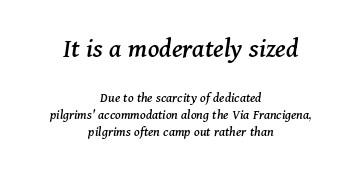
Does extra space separate the letters? No, they use regular spacing. The typesetter chose a symmetrical, centered arrangement here. Rule under the text: the space is simply empty. Looks like regular typesetting: each glyph gets only the width it needs. Italic: yes, the glyphs are oblique. Block one is the big one; block two sits smaller underneath.
